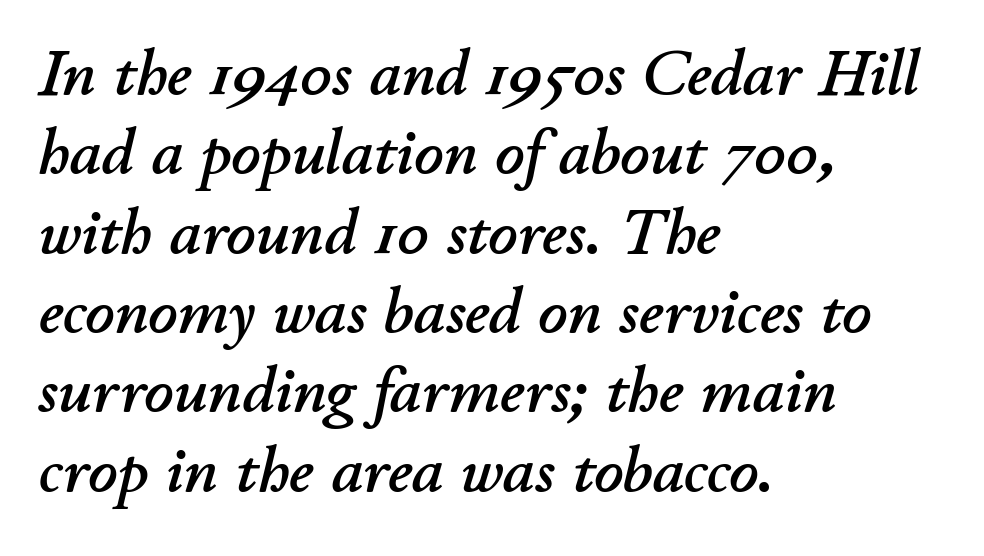
Q: Is the text italic (slanted)? A: Yes, it leans right by about 11 degrees.
Q: Is the text underlined? A: No.
Q: How is the paragraph aligned? A: Left-aligned.
Q: Is the spacing between letters normal or unusually wide? A: Normal.
Q: Width (condensed, normal, or wide)? A: Normal.
Q: Stroke contrast? A: Low.
Q: x-height? A: Small.
Q: Monospaced? A: No.
